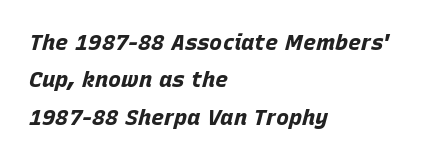
The image shows 22 px bold type, italic (leaning right); set left-aligned, normal line spacing (1.7x), normal letter spacing, not underlined.
